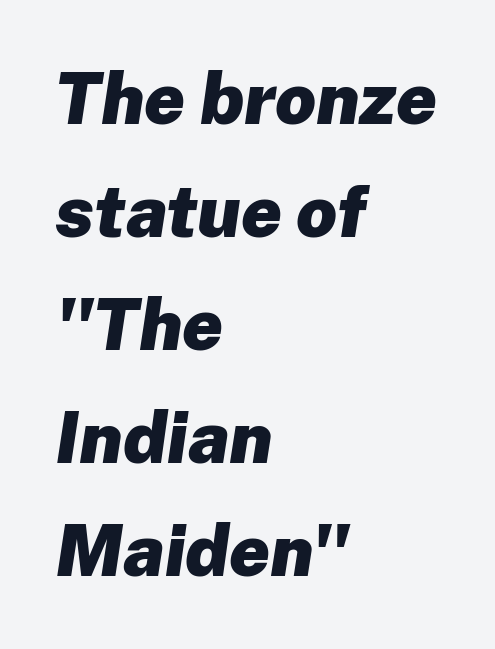
{"italic": "yes", "lean": "right", "slant_degrees": 8, "bold": "yes", "weight": "heavy", "width": "normal", "stroke_contrast": "low", "x_height": "medium", "monospaced": "no", "underline": "no", "align": "left", "line_spacing": "normal", "line_spacing_ratio": 1.57, "letter_spacing": "normal", "letter_spacing_em": 0.0, "glyph_px": 72}
